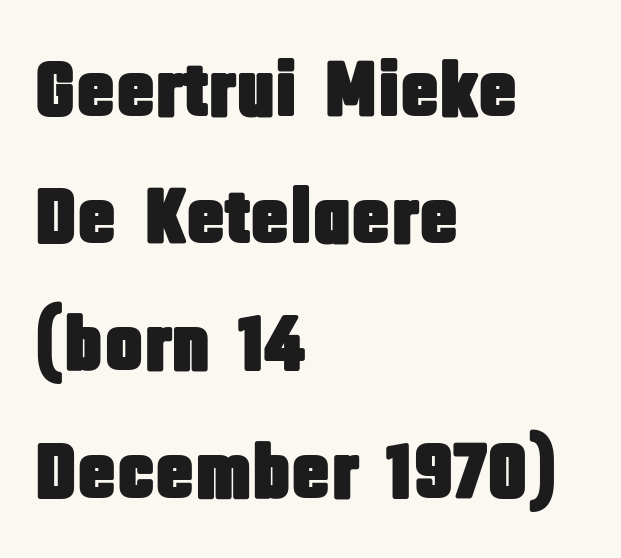
Q: Is the text italic (slanted)? A: No, it is upright.
Q: Is the typeface a serif or a sans-serif typeface? A: Sans-serif.
Q: Is the text underlined? A: No.
Q: How is the paragraph aligned? A: Left-aligned.
Q: Is the spacing between letters normal or unusually wide? A: Normal.
Q: Is the spacing between lines tight, normal or loose? A: Normal.
Q: Width (condensed, normal, or wide)? A: Condensed.
Q: Stroke contrast? A: Low.
Q: x-height? A: Large.
Q: Monospaced? A: No.
